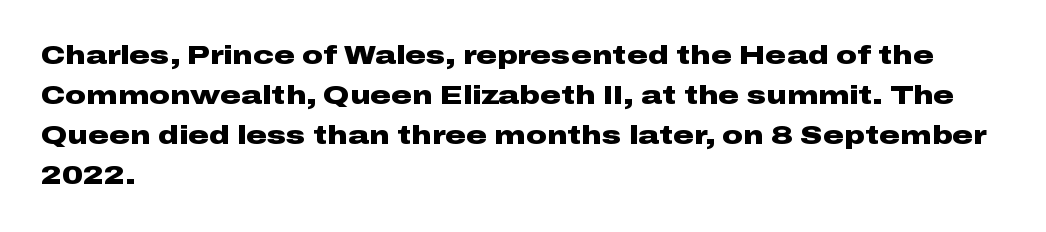
The letterforms sit shoulder to shoulder at normal distance. If you measured baseline to baseline, you'd find a middling distance. The specimen omits any rule beneath the text block's lines. These lines stack with their left ends in a neat column.
